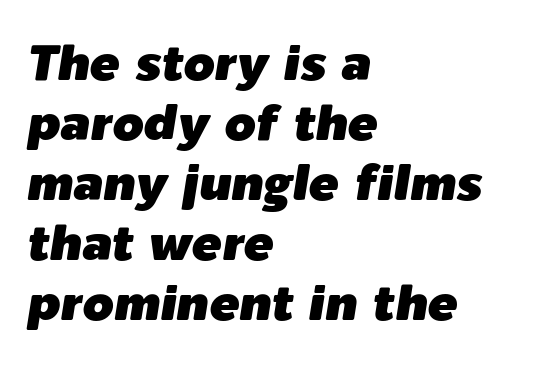
Q: Is the text italic (slanted)? A: Yes, it leans right by about 9 degrees.
Q: Is the text underlined? A: No.
Q: How is the paragraph aligned? A: Left-aligned.
Q: Is the spacing between letters normal or unusually wide? A: Normal.
Q: Width (condensed, normal, or wide)? A: Normal.
Q: Stroke contrast? A: Low.
Q: x-height? A: Medium.
Q: Monospaced? A: No.
